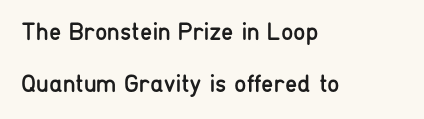
{"italic": "no", "bold": "no", "underline": "no", "align": "left", "line_spacing": "loose", "line_spacing_ratio": 2.08, "letter_spacing": "normal", "letter_spacing_em": 0.0, "glyph_px": 25}
